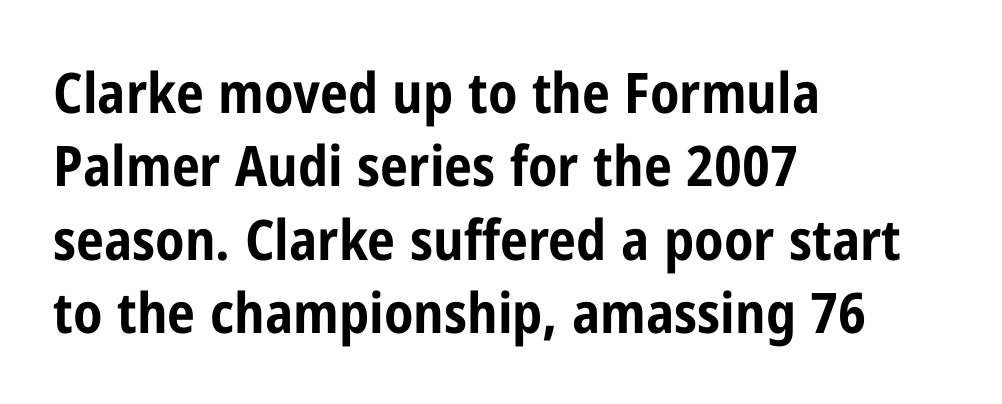
These words are printed bold, with thick strokes throughout. The gaps between neighbouring characters are ordinary and unremarkable. Character widths vary here, with narrow letters taking less room than wide ones. The block of text has a typical density, with ordinary space between rows. The text was rendered using a sans face with plain stroke endings.
